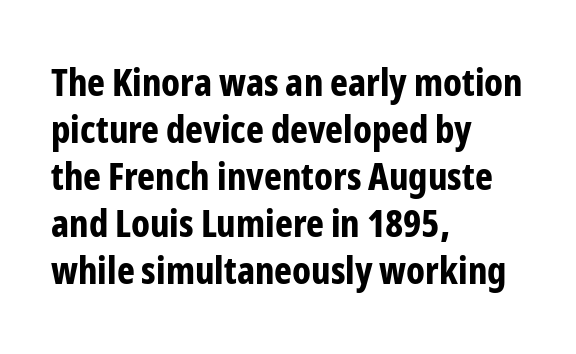
{"serif": "no", "italic": "no", "bold": "yes", "weight": "bold", "width": "condensed", "stroke_contrast": "low", "x_height": "medium", "monospaced": "no", "underline": "no", "align": "left", "line_spacing_ratio": 1.24, "letter_spacing": "normal", "letter_spacing_em": 0.0, "glyph_px": 38}
